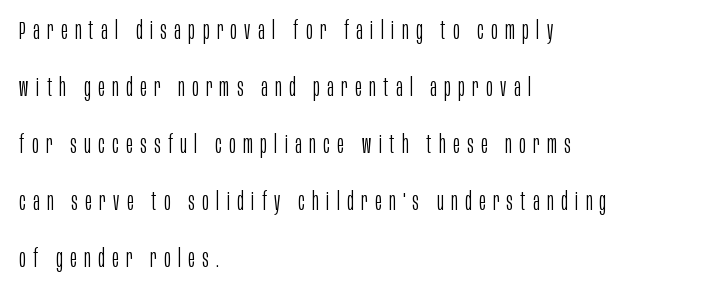
The image shows 25 px text type, upright; set left-aligned, loose line spacing (2.28x), unusually wide letter spacing (+0.3 em), not underlined.
